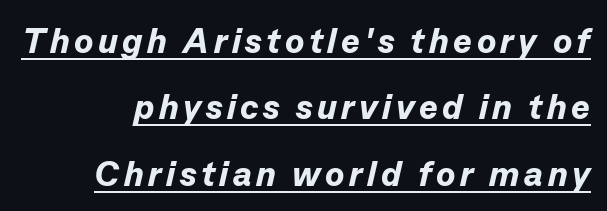
The glyphs are accompanied by a horizontal stroke just below them. If you measured baseline to baseline, you'd find a long distance. Rendered with sloped, italic letterforms. These lines are rendered in a variable-pitch font.
